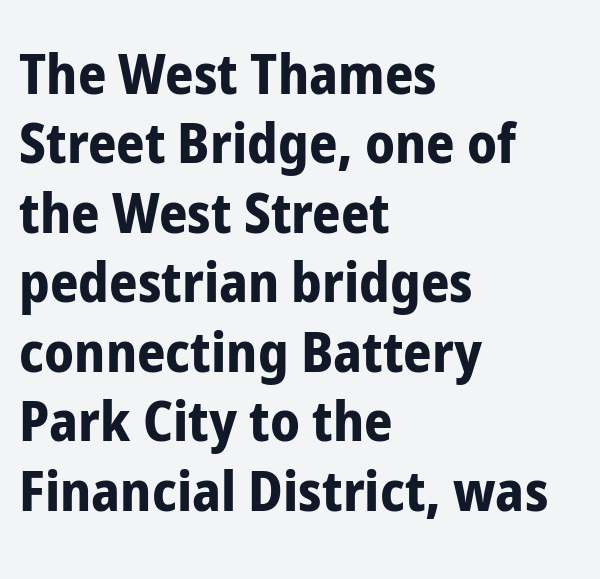
Observe the absence of serifs on each vertical stroke in this sample. Posture: straight, roman, zero tilt. How are the letters spaced? Ordinarily, with no added tracking. These lines are rendered in a variable-pitch font.
